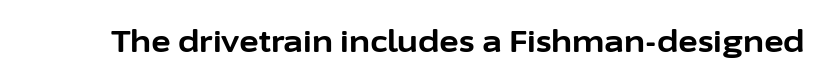
Q: Is the text bold? A: Yes.
Q: Is the text italic (slanted)? A: No, it is upright.
Q: Is the typeface a serif or a sans-serif typeface? A: Sans-serif.
Q: Is the text underlined? A: No.
Q: Is the spacing between letters normal or unusually wide? A: Normal.
Q: Width (condensed, normal, or wide)? A: Normal.
Q: Stroke contrast? A: Low.
Q: x-height? A: Medium.
Q: Monospaced? A: No.
